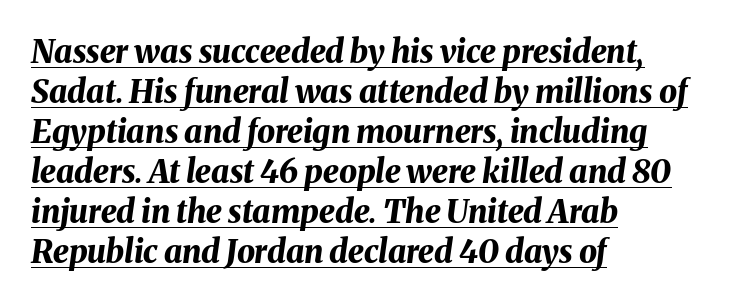
{"italic": "yes", "lean": "right", "slant_degrees": 8, "bold": "yes", "weight": "bold", "width": "normal", "stroke_contrast": "medium", "x_height": "medium", "monospaced": "no", "underline": "yes", "align": "left", "line_spacing": "normal", "line_spacing_ratio": 1.25, "letter_spacing": "normal", "letter_spacing_em": 0.0, "glyph_px": 32}
